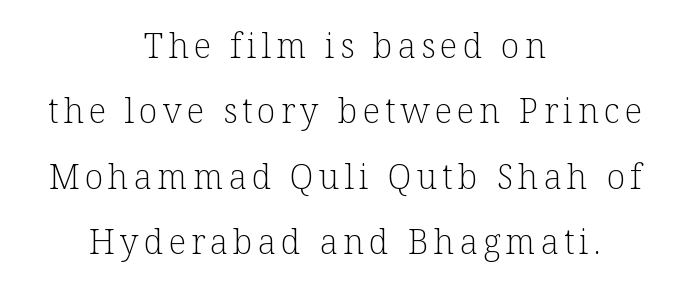
Typographically, this falls in the serif category. The area under the type is left untouched. Vertical stems look standard width or narrower in stroke. Alignment: centered.
